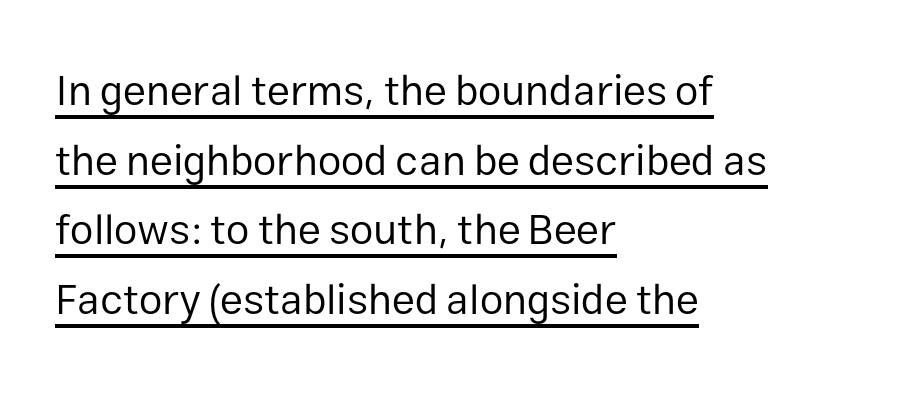
Q: Is the text bold? A: No.
Q: Is the text italic (slanted)? A: No, it is upright.
Q: Is the typeface a serif or a sans-serif typeface? A: Sans-serif.
Q: Is the text underlined? A: Yes.
Q: How is the paragraph aligned? A: Left-aligned.
Q: Is the spacing between letters normal or unusually wide? A: Normal.
Q: Is the spacing between lines tight, normal or loose? A: Normal.
Q: Width (condensed, normal, or wide)? A: Normal.
Q: Stroke contrast? A: Low.
Q: x-height? A: Medium.
Q: Monospaced? A: No.
